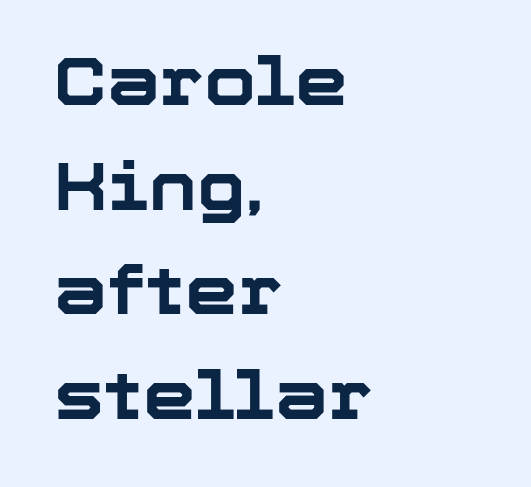
{"serif": "no", "italic": "no", "bold": "yes", "weight": "bold", "width": "normal", "stroke_contrast": "low", "x_height": "medium", "monospaced": "no", "underline": "no", "align": "left", "line_spacing": "normal", "line_spacing_ratio": 1.56, "letter_spacing": "normal", "letter_spacing_em": 0.0, "glyph_px": 67}
